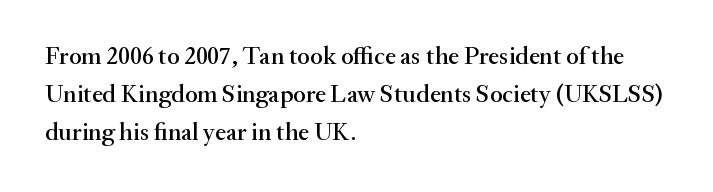
Q: Is the text italic (slanted)? A: No, it is upright.
Q: Is the text underlined? A: No.
Q: How is the paragraph aligned? A: Left-aligned.
Q: Is the spacing between letters normal or unusually wide? A: Normal.
Q: Is the spacing between lines tight, normal or loose? A: Normal.
